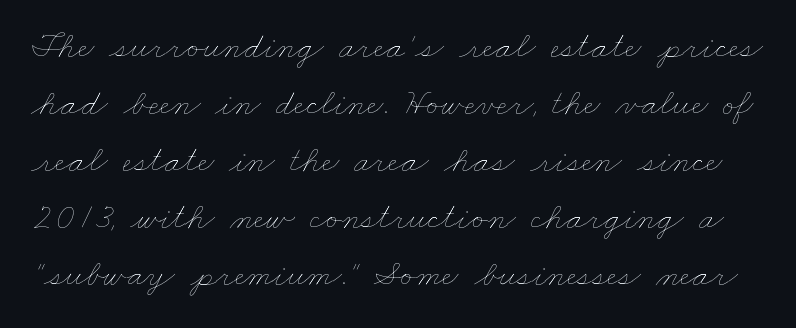
Vertical spacing — default. Descenders hang freely into open space. The passage shown is not bold in any degree. Spacing between characters is what you'd get straight out of the box. Do the characters align in a grid? No, the font is proportional.
